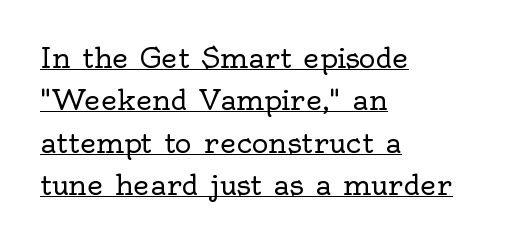
Left-aligned paragraph, ragged on the right. Note the varied advance widths — an 'i' is clearly narrower than an 'm'. Looks like someone drew a line under every word here. One glance says typical: line gaps are just what's usual.
